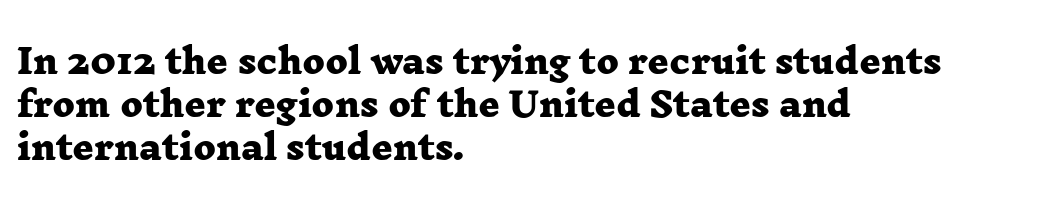
The image shows 33 px heavy, wide serif type; set left-aligned, normal line spacing (1.3x), normal letter spacing, not underlined; low stroke contrast and a medium x-height.
